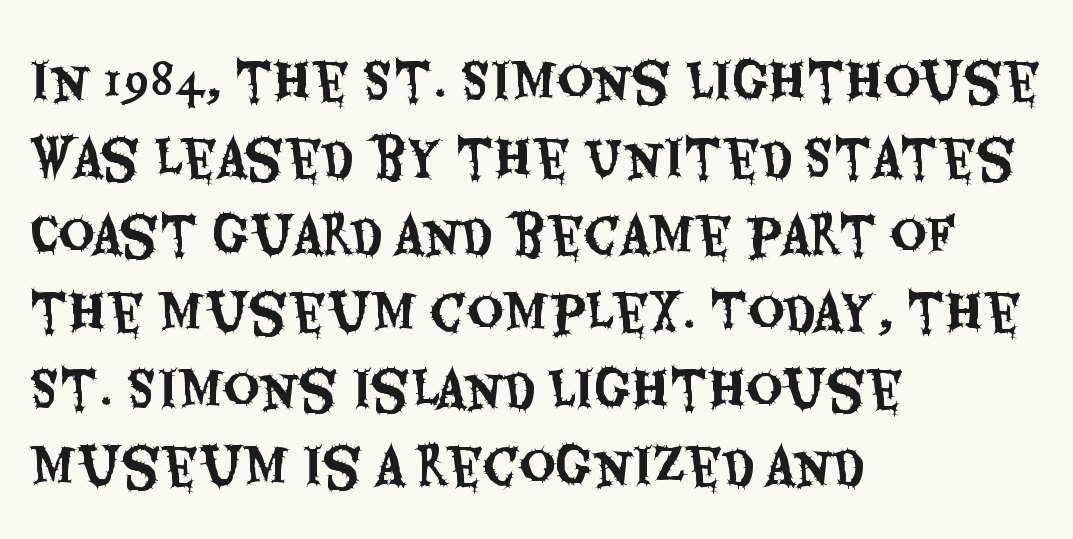
Ascenders rise straight up at ninety degrees. In terms of letterspacing, this is plain default setting. A student would call this left alignment; a typographer would say flush left, rag right. Do the characters align in a grid? No, the font is proportional. This block has exactly the height ordinary leading produces. Clear beneath every line of the passage.
